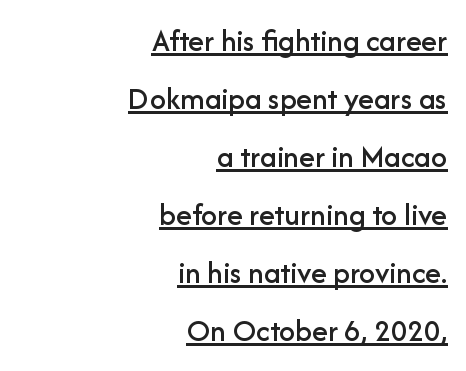
Q: Is the text italic (slanted)? A: No, it is upright.
Q: Is the typeface a serif or a sans-serif typeface? A: Sans-serif.
Q: Is the text underlined? A: Yes.
Q: How is the paragraph aligned? A: Right-aligned.
Q: Is the spacing between letters normal or unusually wide? A: Normal.
Q: Width (condensed, normal, or wide)? A: Normal.
Q: Stroke contrast? A: Low.
Q: x-height? A: Medium.
Q: Monospaced? A: No.
